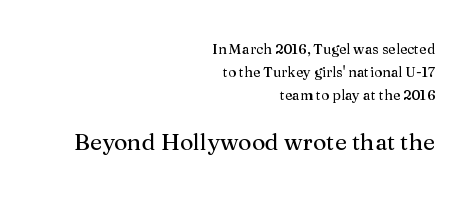
Q: Is the text italic (slanted)? A: No, it is upright.
Q: Is the text underlined? A: No.
Q: How is the paragraph aligned? A: Right-aligned.
Q: Is the spacing between letters normal or unusually wide? A: Normal.
Q: Is the spacing between lines tight, normal or loose? A: Normal.
Q: Which block of text is set in a larger size, the first (top) or the second (bottom)? A: The second (bottom) one.
